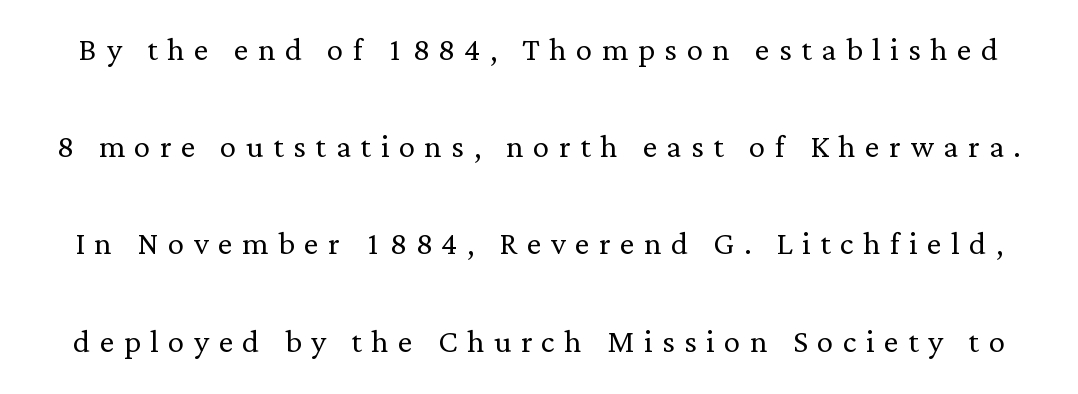
{"serif": "yes", "italic": "no", "bold": "no", "weight": "light", "width": "normal", "stroke_contrast": "low", "x_height": "medium", "monospaced": "no", "underline": "no", "line_spacing": "loose", "line_spacing_ratio": 2.37, "letter_spacing": "wide", "letter_spacing_em": 0.23, "glyph_px": 41}
